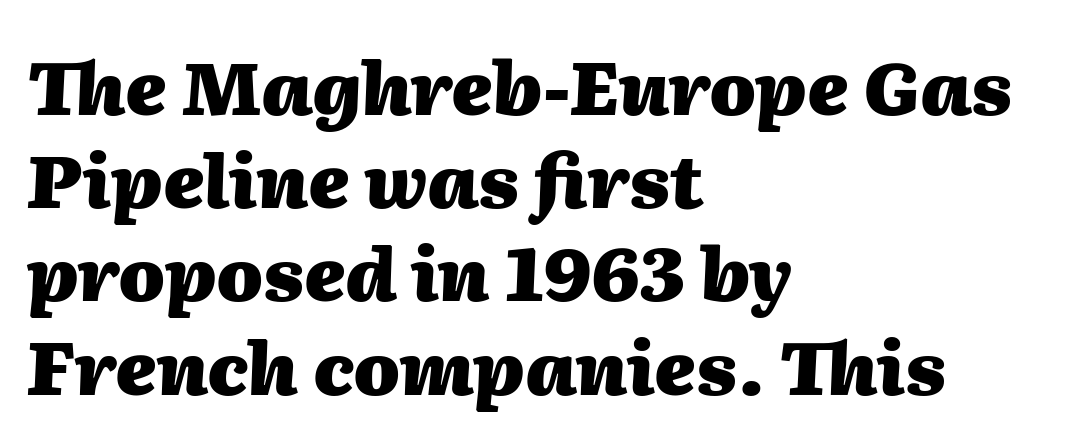
Every letter is thick-stroked: bold, no question. The line texture is even and compact thanks to regular tracking. Yep, that's italic — everything's leaning. Here the designer chose a conventional face with non-uniform glyph widths.
